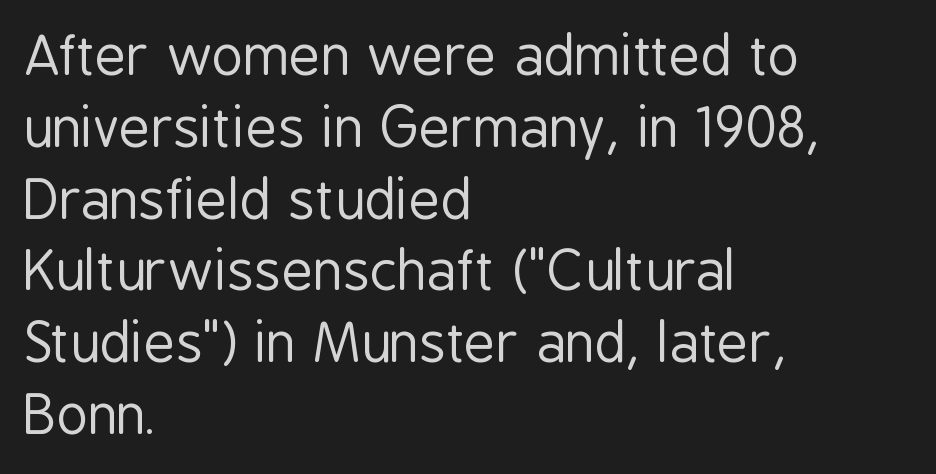
{"serif": "no", "italic": "no", "bold": "no", "weight": "regular", "width": "condensed", "stroke_contrast": "low", "x_height": "medium", "monospaced": "no", "underline": "no", "align": "left", "line_spacing": "normal", "line_spacing_ratio": 1.33, "letter_spacing": "normal", "letter_spacing_em": 0.0, "glyph_px": 54}
